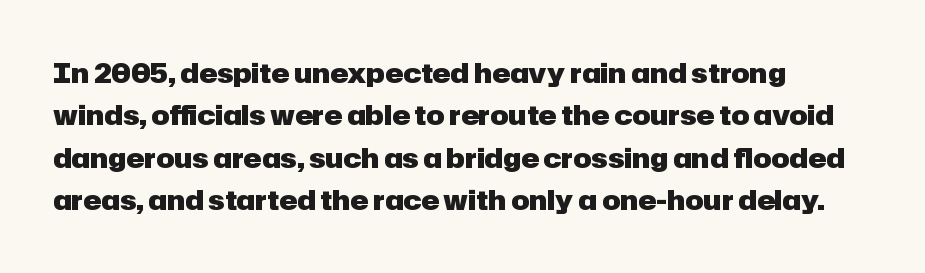
The image shows 27 px bold type, upright; set left-aligned, normal line spacing (1.57x), normal letter spacing, not underlined.
